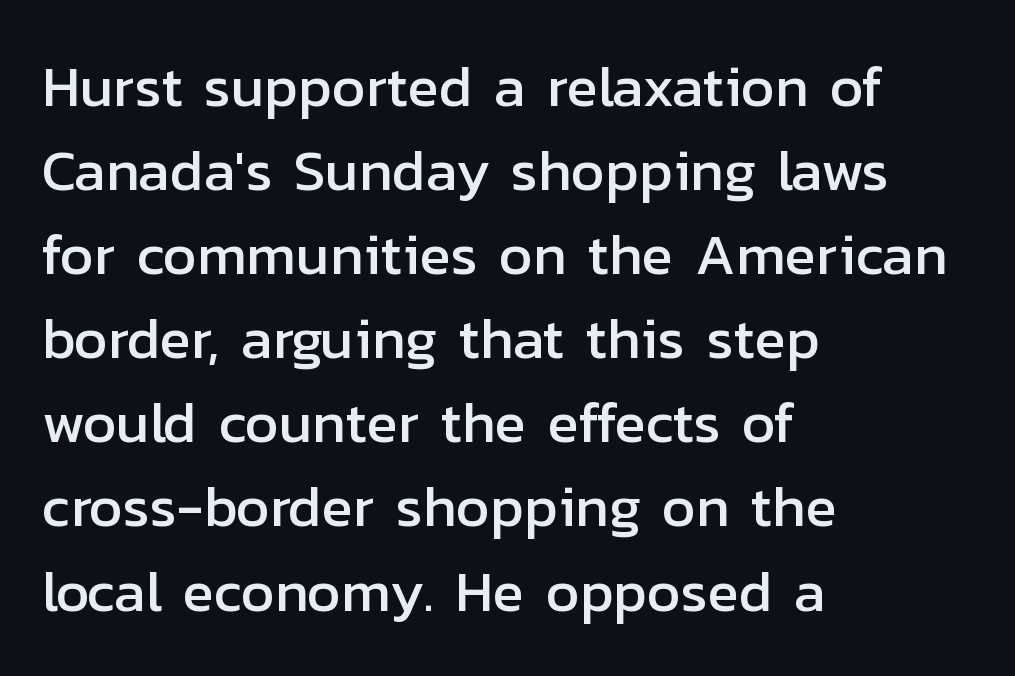
Words float on clear page, feet unadorned. Nothing sits at the stroke ends, so this counts as sans-serif. The letterforms sit shoulder to shoulder at normal distance. Quick note: not italic, upright. Think of a printed novel: that variable character pitch is what you see here. This block has exactly the height ordinary leading produces.
